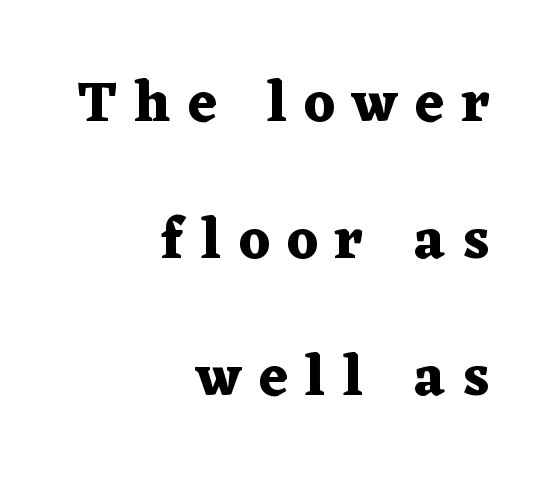
Q: Is the text bold? A: Yes.
Q: Is the text italic (slanted)? A: No, it is upright.
Q: Is the typeface a serif or a sans-serif typeface? A: Serif.
Q: Is the text underlined? A: No.
Q: How is the paragraph aligned? A: Right-aligned.
Q: Is the spacing between letters normal or unusually wide? A: Unusually wide.
Q: Is the spacing between lines tight, normal or loose? A: Loose.
Q: Width (condensed, normal, or wide)? A: Wide.
Q: Stroke contrast? A: Medium.
Q: x-height? A: Medium.
Q: Monospaced? A: No.
